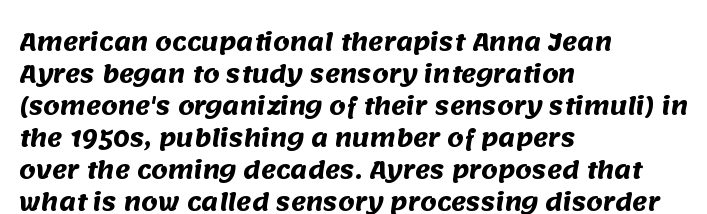
The image shows 23 px bold type; set left-aligned, normal line spacing (1.39x), normal letter spacing, not underlined.
